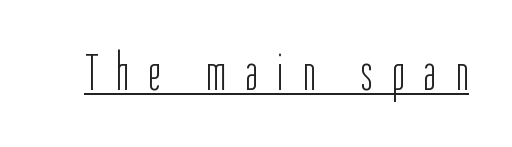
To sum up the face: it is a sans, with no serifs. The type is letterspaced generously, with wide tracking. Vertical strokes here are truly vertical. Emphasis is given by a line drawn under the lettering.
